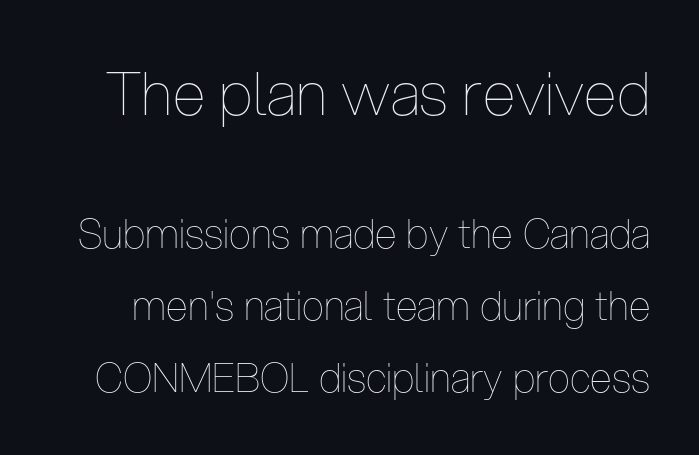
A typesetter would call this proportional, since set widths differ per character. The specimen reads as upright at a glance. Scale decreases going downward across the two blocks. The zone under the glyphs is completely vacant.
